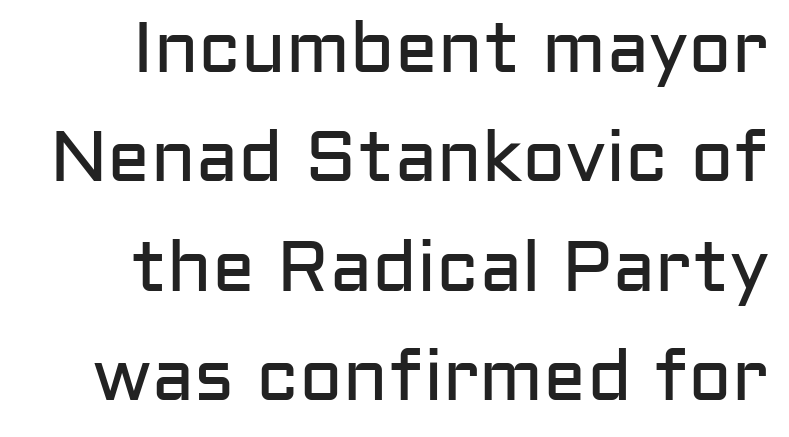
The image shows 72 px regular-weight sans-serif type, upright; set normal line spacing (1.52x), normal letter spacing, not underlined; low stroke contrast and a medium x-height.
